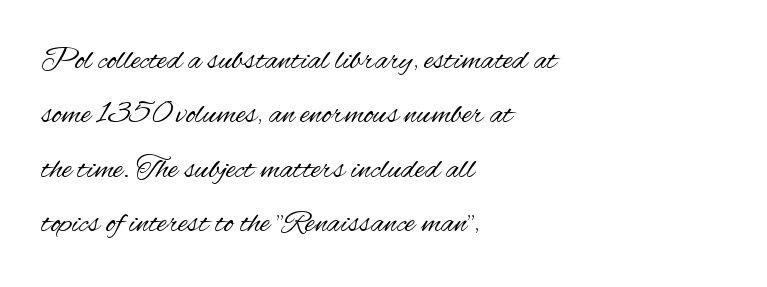
The image shows 32 px regular-weight, condensed sans-serif type; set left-aligned, normal line spacing (1.7x), normal letter spacing, not underlined; medium stroke contrast and a small x-height.
